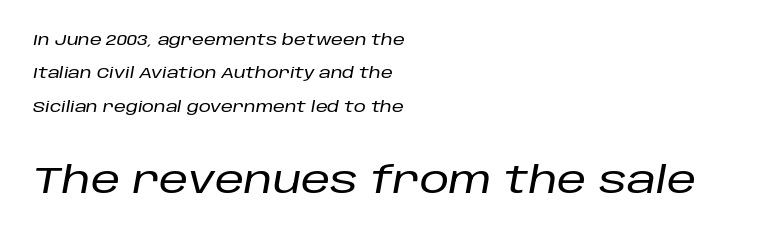
The image shows 37 px text type, italic (leaning right); set left-aligned, loose line spacing (2.23x), normal letter spacing, not underlined; the second (bottom) block is 2.47x larger; low stroke contrast and a large x-height.
